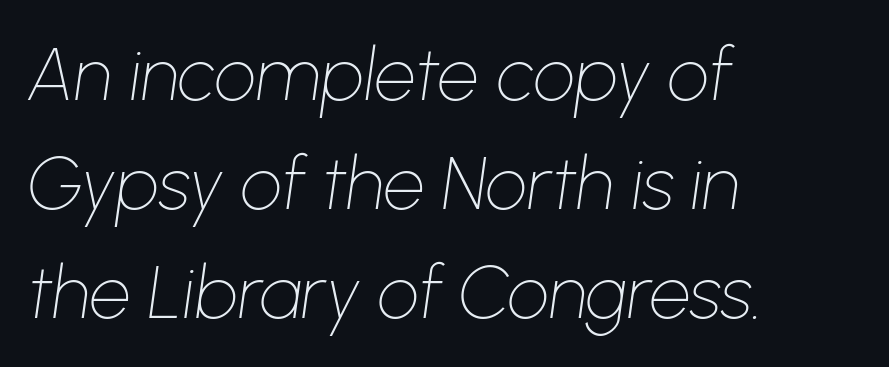
{"italic": "yes", "lean": "right", "slant_degrees": 8, "bold": "no", "weight": "thin", "width": "normal", "stroke_contrast": "low", "x_height": "medium", "monospaced": "no", "underline": "no", "align": "left", "line_spacing": "normal", "line_spacing_ratio": 1.49, "letter_spacing": "normal", "letter_spacing_em": 0.0, "glyph_px": 73}
